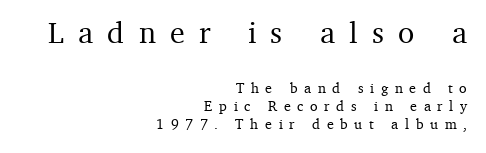
{"serif": "yes", "italic": "no", "width": "normal", "stroke_contrast": "medium", "x_height": "medium", "monospaced": "no", "underline": "no", "align": "right", "line_spacing": "normal", "line_spacing_ratio": 1.3, "letter_spacing": "wide", "letter_spacing_em": 0.48, "larger_block": "first", "size_ratio": 2.14, "glyph_px": 30}
